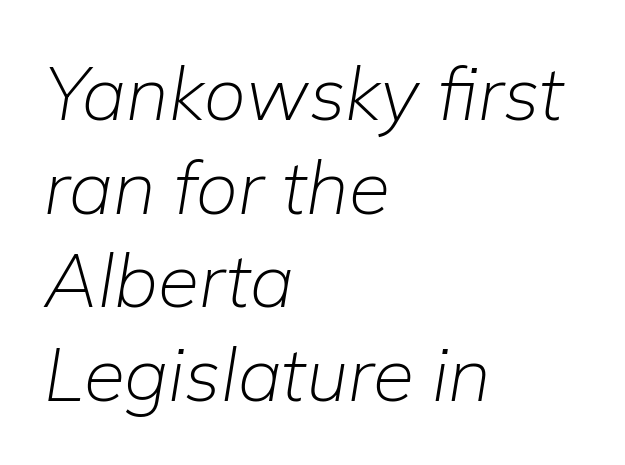
The image shows 75 px light type, italic (leaning right); set left-aligned, normal line spacing (1.25x), normal letter spacing, not underlined; low stroke contrast and a medium x-height.
